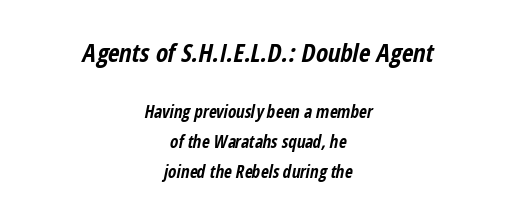
{"italic": "yes", "lean": "right", "slant_degrees": 12, "bold": "yes", "underline": "no", "align": "center", "line_spacing_ratio": 1.76, "letter_spacing": "normal", "letter_spacing_em": 0.0, "larger_block": "first", "size_ratio": 1.47, "glyph_px": 25}
